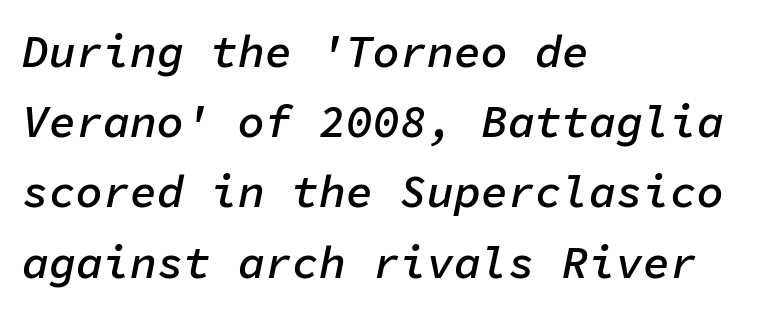
Q: Is the text bold? A: Semi-bold.
Q: Is the text italic (slanted)? A: Yes, it leans right by about 11 degrees.
Q: Is the text underlined? A: No.
Q: How is the paragraph aligned? A: Left-aligned.
Q: Is the spacing between letters normal or unusually wide? A: Normal.
Q: Is the spacing between lines tight, normal or loose? A: Normal.
Q: Width (condensed, normal, or wide)? A: Normal.
Q: Stroke contrast? A: Low.
Q: x-height? A: Medium.
Q: Monospaced? A: Yes.
